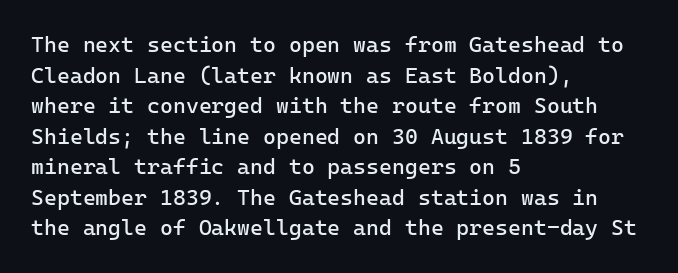
Here the glyphs are tracked normally, forming tight word shapes. This sample keeps an unexceptional amount of space between lines. Every character sits straight up, as roman type does. Each stroke keeps to a modest, everyday thickness or less. This rendering uses left alignment, leaving the right contour irregular. Descenders are the only things crossing below the line.
